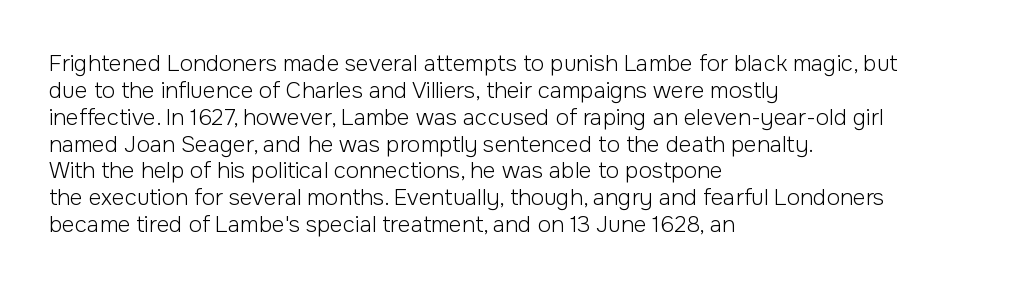
Q: Is the text bold? A: No.
Q: Is the text italic (slanted)? A: No, it is upright.
Q: Is the text underlined? A: No.
Q: How is the paragraph aligned? A: Left-aligned.
Q: Is the spacing between letters normal or unusually wide? A: Normal.
